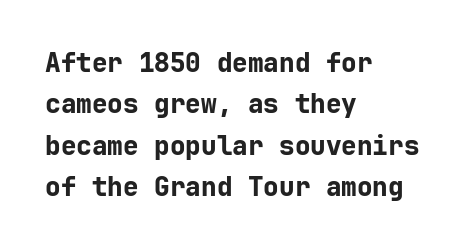
{"italic": "no", "bold": "yes", "underline": "no", "align": "left", "line_spacing": "normal", "line_spacing_ratio": 1.59, "letter_spacing": "normal", "letter_spacing_em": 0.0, "glyph_px": 26}
